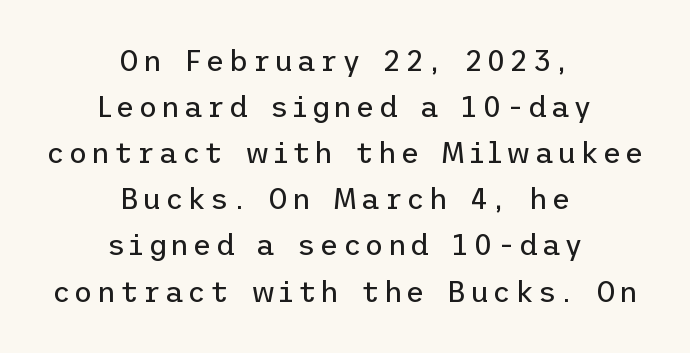
Q: Is the text bold? A: No.
Q: Is the text italic (slanted)? A: No, it is upright.
Q: Is the typeface a serif or a sans-serif typeface? A: Sans-serif.
Q: Is the text underlined? A: No.
Q: How is the paragraph aligned? A: Centered.
Q: Is the spacing between lines tight, normal or loose? A: Normal.
Q: Width (condensed, normal, or wide)? A: Normal.
Q: Stroke contrast? A: Low.
Q: x-height? A: Medium.
